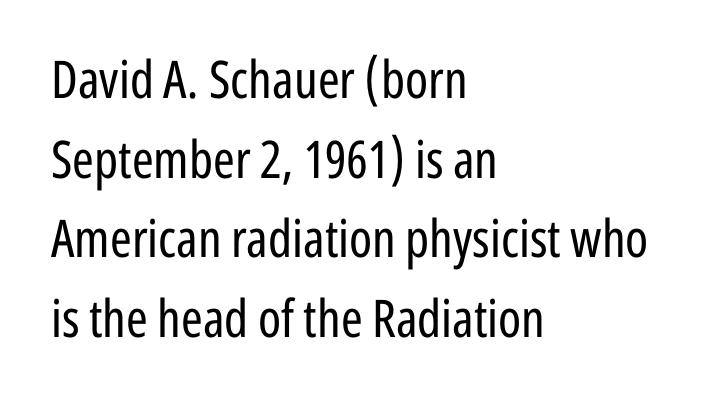
This is roman type, the default non-slanted kind. Bare-footed words on every line. Weight: not bold — regular or lighter. Varying glyph widths throughout — classic text-font behaviour. The text was rendered using a sans face with plain stroke endings. Each line starts at the same left margin while the right side varies.
